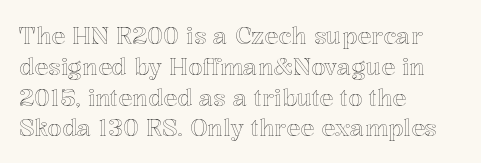
Q: Is the text italic (slanted)? A: No, it is upright.
Q: Is the text underlined? A: No.
Q: How is the paragraph aligned? A: Left-aligned.
Q: Is the spacing between letters normal or unusually wide? A: Normal.
Q: Is the spacing between lines tight, normal or loose? A: Normal.
